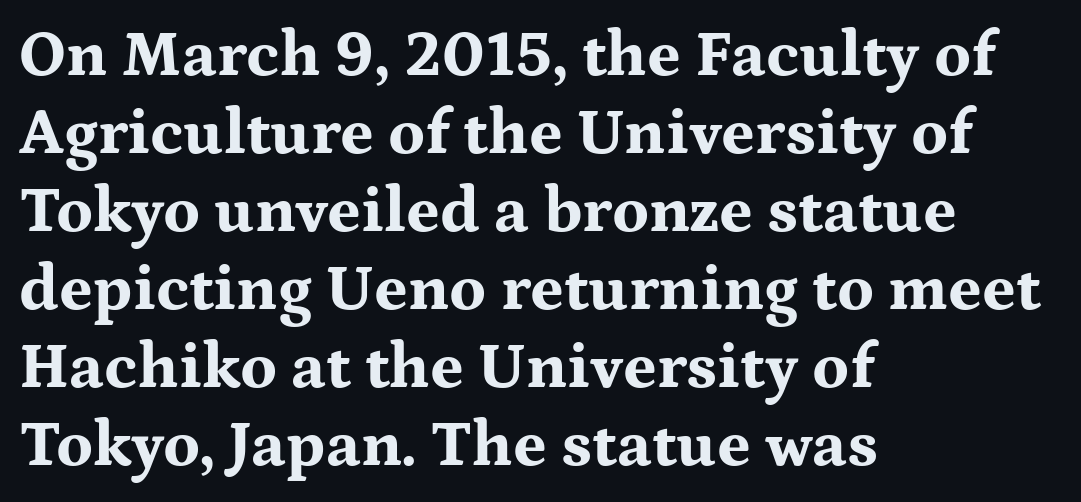
Q: Is the text bold? A: Yes.
Q: Is the text italic (slanted)? A: No, it is upright.
Q: Is the typeface a serif or a sans-serif typeface? A: Serif.
Q: Is the text underlined? A: No.
Q: How is the paragraph aligned? A: Left-aligned.
Q: Is the spacing between letters normal or unusually wide? A: Normal.
Q: Width (condensed, normal, or wide)? A: Wide.
Q: Stroke contrast? A: Medium.
Q: x-height? A: Medium.
Q: Monospaced? A: No.
